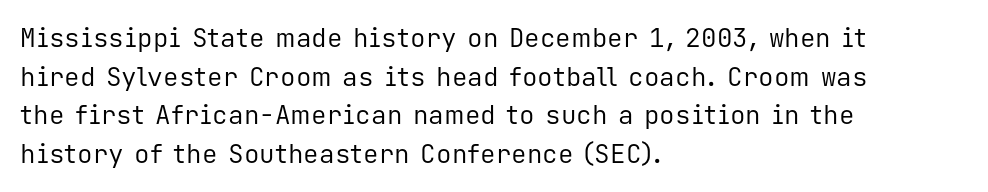
Posture: vertical. The weight tops out at a normal text grade. Words appear dense and cohesive because spacing is normal. If you drew a ruler down the left edge, every line would touch it. Line spacing here is normal. Underline: absent.
